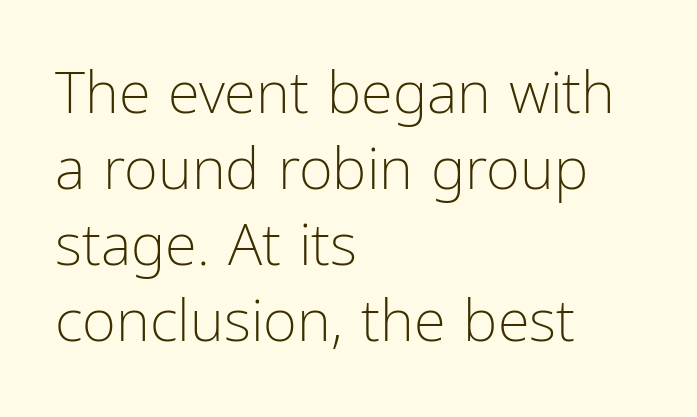
{"serif": "no", "italic": "no", "bold": "no", "weight": "light", "width": "condensed", "stroke_contrast": "low", "x_height": "medium", "monospaced": "no", "underline": "no", "align": "left", "line_spacing": "normal", "line_spacing_ratio": 1.31, "letter_spacing": "normal", "letter_spacing_em": 0.0, "glyph_px": 58}
